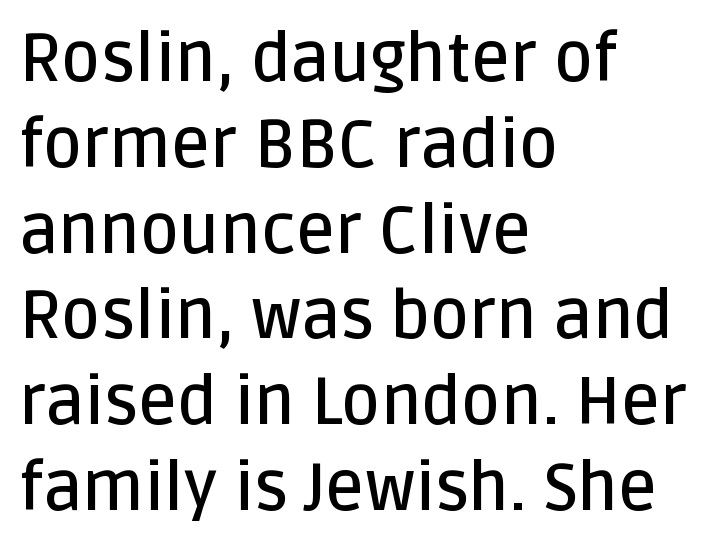
{"serif": "no", "italic": "no", "bold": "semi", "weight": "semibold", "width": "normal", "stroke_contrast": "low", "x_height": "large", "monospaced": "no", "underline": "no", "align": "left", "line_spacing": "normal", "line_spacing_ratio": 1.28, "letter_spacing": "normal", "letter_spacing_em": 0.0, "glyph_px": 67}
